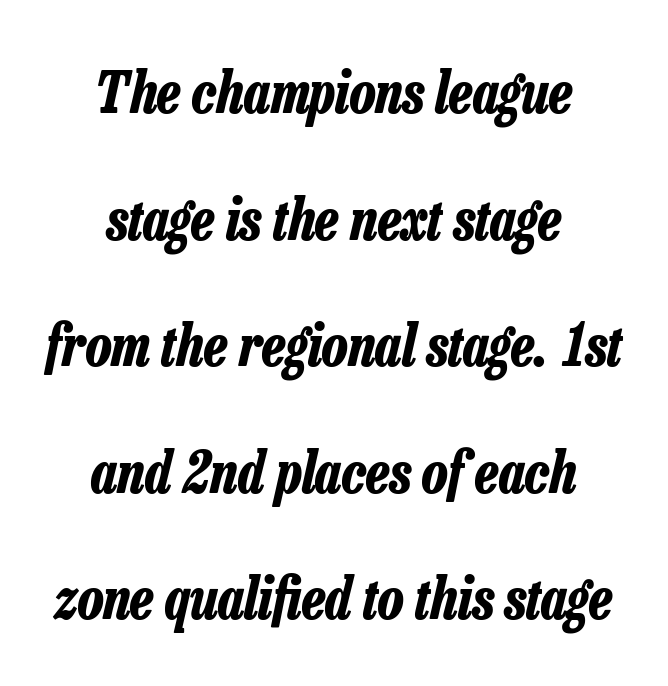
The image shows 57 px bold, condensed type, italic (leaning right); set centered, loose line spacing (2.22x), normal letter spacing, not underlined; low stroke contrast and a medium x-height.
